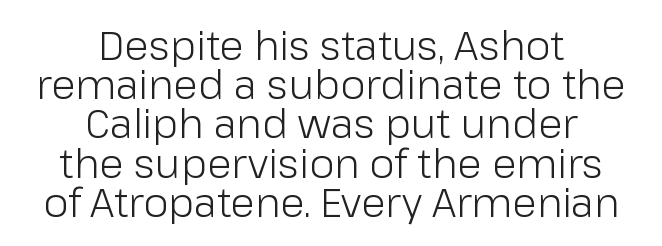
Proportional: the letters do not fall into vertical columns. Descenders are the only things crossing below the line. The axis of the letterforms is exactly vertical. The typeface chosen for these lines omits serifs. Regarding leading, the lines here are crowded together.
